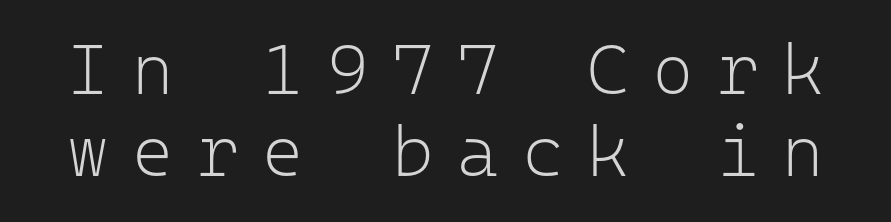
{"serif": "no", "italic": "no", "bold": "no", "weight": "light", "width": "normal", "stroke_contrast": "low", "x_height": "medium", "monospaced": "yes", "underline": "no", "line_spacing_ratio": 1.16, "letter_spacing": "wide", "letter_spacing_em": 0.33, "glyph_px": 71}
